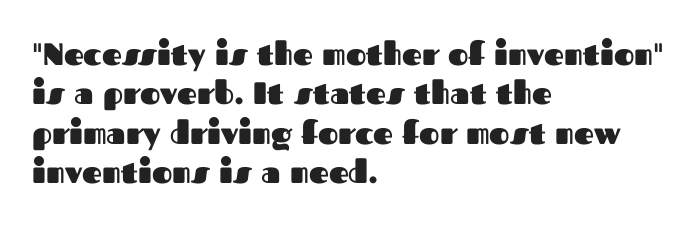
The ragged edge is on the right, which tells us the setting is flush left. The space beneath each line is pristine and unruled. Students, note that the glyphs here touch the page at normal intervals. Is there any slant? The stems are plumb. The typeface chosen for these lines omits serifs. This is heavy type, rendered in bold.
